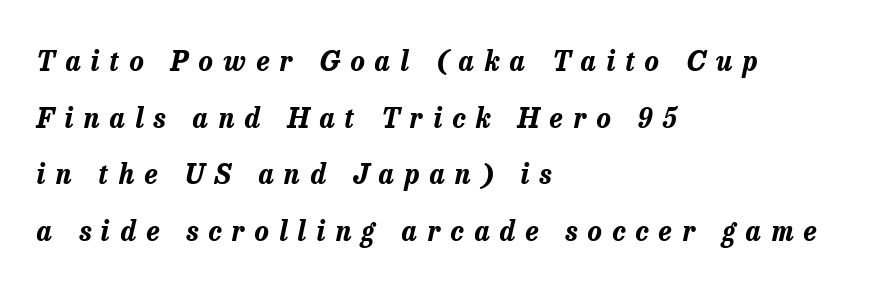
Q: Is the text bold? A: Yes.
Q: Is the text italic (slanted)? A: Yes, it leans right by about 13 degrees.
Q: Is the text underlined? A: No.
Q: How is the paragraph aligned? A: Left-aligned.
Q: Is the spacing between letters normal or unusually wide? A: Unusually wide.
Q: Is the spacing between lines tight, normal or loose? A: Loose.
